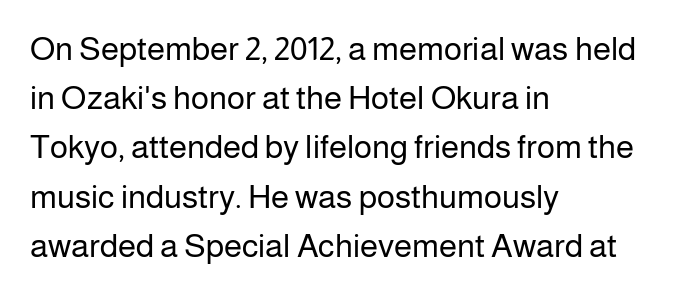
Q: Is the text bold? A: No.
Q: Is the text italic (slanted)? A: No, it is upright.
Q: Is the typeface a serif or a sans-serif typeface? A: Sans-serif.
Q: Is the text underlined? A: No.
Q: How is the paragraph aligned? A: Left-aligned.
Q: Is the spacing between letters normal or unusually wide? A: Normal.
Q: Is the spacing between lines tight, normal or loose? A: Normal.
Q: Width (condensed, normal, or wide)? A: Normal.
Q: Stroke contrast? A: Low.
Q: x-height? A: Medium.
Q: Monospaced? A: No.
